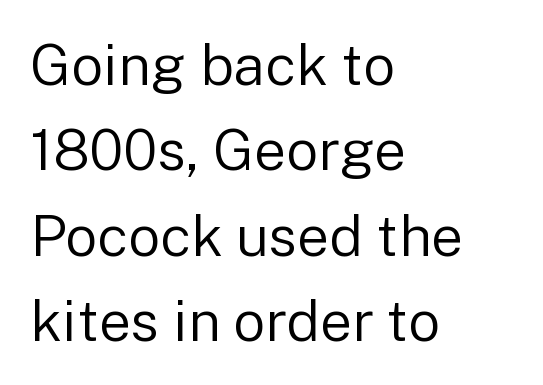
Q: Is the text bold? A: No.
Q: Is the text italic (slanted)? A: No, it is upright.
Q: Is the typeface a serif or a sans-serif typeface? A: Sans-serif.
Q: Is the text underlined? A: No.
Q: How is the paragraph aligned? A: Left-aligned.
Q: Is the spacing between letters normal or unusually wide? A: Normal.
Q: Is the spacing between lines tight, normal or loose? A: Normal.
Q: Width (condensed, normal, or wide)? A: Normal.
Q: Stroke contrast? A: Low.
Q: x-height? A: Medium.
Q: Monospaced? A: No.
